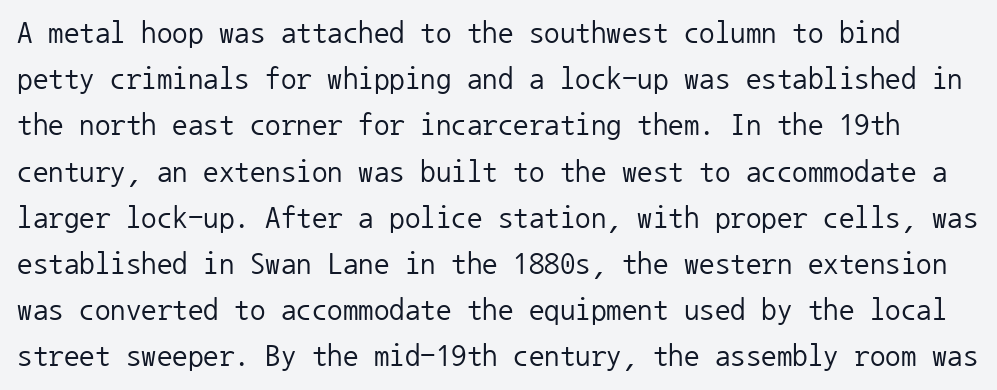
Q: Is the text bold? A: No.
Q: Is the text italic (slanted)? A: No, it is upright.
Q: Is the typeface a serif or a sans-serif typeface? A: Sans-serif.
Q: Is the text underlined? A: No.
Q: Is the spacing between letters normal or unusually wide? A: Normal.
Q: Is the spacing between lines tight, normal or loose? A: Normal.
Q: Width (condensed, normal, or wide)? A: Normal.
Q: Stroke contrast? A: Low.
Q: x-height? A: Medium.
Q: Monospaced? A: Yes.
